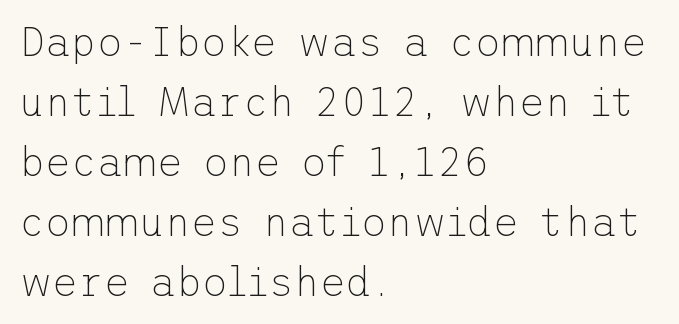
{"serif": "no", "italic": "no", "bold": "no", "weight": "thin", "width": "normal", "stroke_contrast": "low", "x_height": "medium", "underline": "no", "align": "left", "line_spacing": "normal", "line_spacing_ratio": 1.5, "letter_spacing": "normal", "letter_spacing_em": 0.0, "glyph_px": 40}
